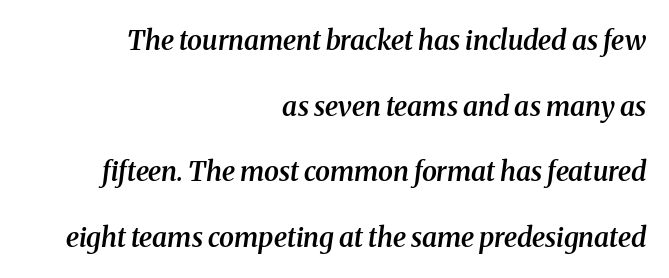
Q: Is the text bold? A: Semi-bold.
Q: Is the text italic (slanted)? A: Yes, it leans right by about 8 degrees.
Q: Is the text underlined? A: No.
Q: How is the paragraph aligned? A: Right-aligned.
Q: Is the spacing between letters normal or unusually wide? A: Normal.
Q: Is the spacing between lines tight, normal or loose? A: Loose.
